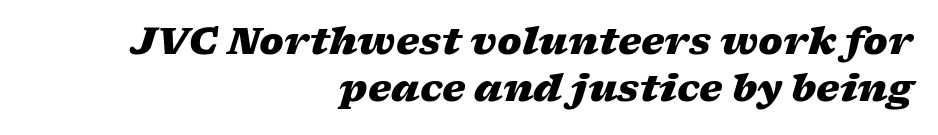
{"italic": "yes", "lean": "right", "slant_degrees": 17, "bold": "yes", "weight": "heavy", "width": "wide", "stroke_contrast": "low", "x_height": "medium", "monospaced": "no", "underline": "no", "align": "right", "line_spacing": "normal", "line_spacing_ratio": 1.27, "letter_spacing": "normal", "letter_spacing_em": 0.0, "glyph_px": 37}
